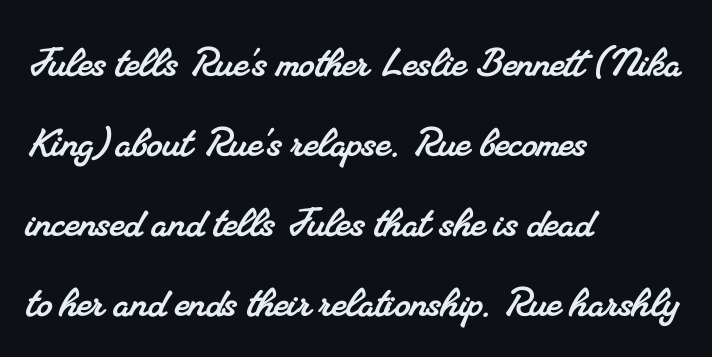
{"serif": "yes", "width": "normal", "stroke_contrast": "medium", "x_height": "small", "monospaced": "no", "underline": "no", "align": "left", "line_spacing": "normal", "line_spacing_ratio": 1.6, "letter_spacing": "normal", "letter_spacing_em": 0.0, "glyph_px": 50}
